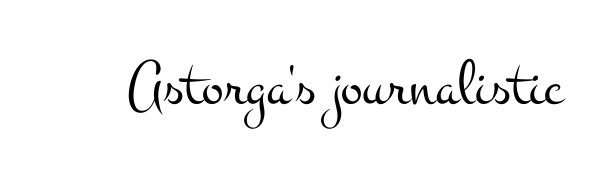
Q: Is the text bold? A: No.
Q: Is the text italic (slanted)? A: Yes.
Q: Is the text underlined? A: No.
Q: Is the spacing between letters normal or unusually wide? A: Normal.
Q: Width (condensed, normal, or wide)? A: Wide.
Q: Stroke contrast? A: Medium.
Q: x-height? A: Small.
Q: Monospaced? A: No.
